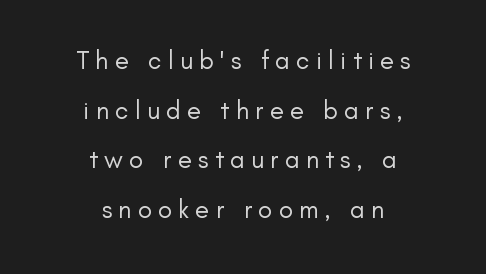
Q: Is the text bold? A: No.
Q: Is the text italic (slanted)? A: No, it is upright.
Q: Is the text underlined? A: No.
Q: How is the paragraph aligned? A: Centered.
Q: Is the spacing between letters normal or unusually wide? A: Unusually wide.
Q: Is the spacing between lines tight, normal or loose? A: Loose.
